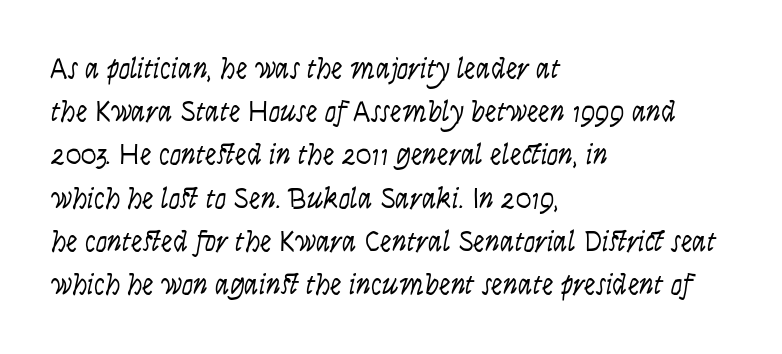
Q: Is the text bold? A: No.
Q: Is the text italic (slanted)? A: Yes, it leans right by about 9 degrees.
Q: Is the text underlined? A: No.
Q: How is the paragraph aligned? A: Left-aligned.
Q: Is the spacing between letters normal or unusually wide? A: Normal.
Q: Is the spacing between lines tight, normal or loose? A: Normal.
Q: Width (condensed, normal, or wide)? A: Condensed.
Q: Stroke contrast? A: Low.
Q: x-height? A: Large.
Q: Monospaced? A: No.
